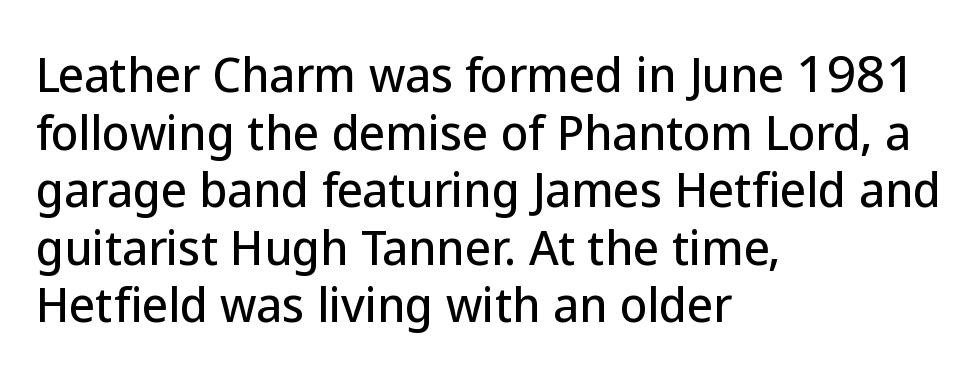
{"serif": "no", "italic": "no", "width": "normal", "stroke_contrast": "low", "x_height": "medium", "monospaced": "no", "underline": "no", "align": "left", "line_spacing": "normal", "line_spacing_ratio": 1.28, "letter_spacing": "normal", "letter_spacing_em": 0.0, "glyph_px": 45}
